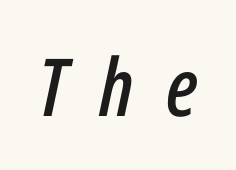
Each word looks stretched out because of the extra space between its letters. Beneath every word, the page is bare. The lettering tilts uniformly, giving the passage an italic look. The rendering uses natural spacing where letterforms have individual widths.
